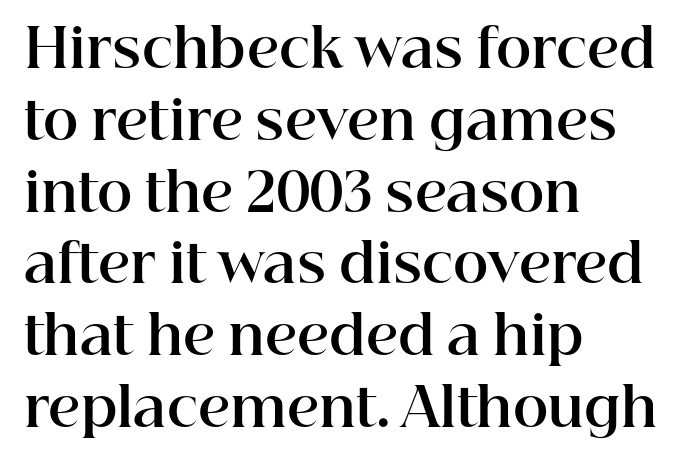
Q: Is the text bold? A: Yes.
Q: Is the text italic (slanted)? A: No, it is upright.
Q: Is the typeface a serif or a sans-serif typeface? A: Serif.
Q: Is the text underlined? A: No.
Q: How is the paragraph aligned? A: Left-aligned.
Q: Is the spacing between letters normal or unusually wide? A: Normal.
Q: Is the spacing between lines tight, normal or loose? A: Normal.
Q: Width (condensed, normal, or wide)? A: Normal.
Q: Stroke contrast? A: High.
Q: x-height? A: Medium.
Q: Monospaced? A: No.
